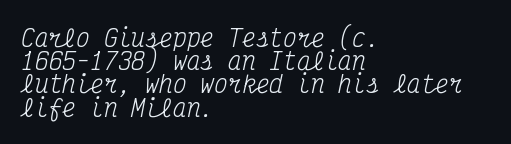
Heft: none added — not bold. Rendered with sloped, italic letterforms. Caption: standard tracking, unaltered. Notice how descenders almost collide with the ascenders below — that's tight leading. These lines stack with their left ends in a neat column. Rule under the text: the space is simply empty.
